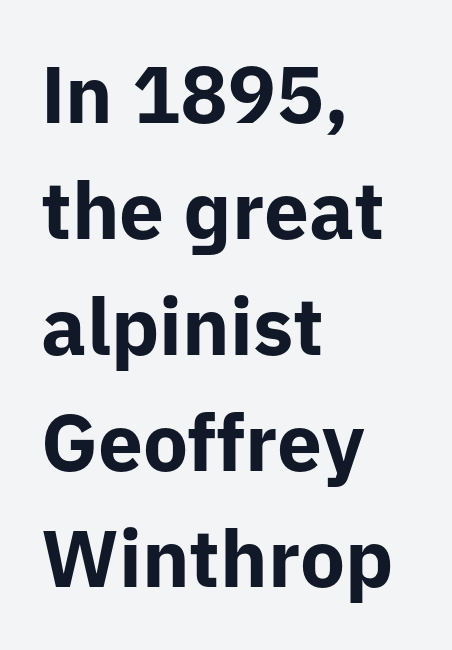
Q: Is the text bold? A: Yes.
Q: Is the text italic (slanted)? A: No, it is upright.
Q: Is the typeface a serif or a sans-serif typeface? A: Sans-serif.
Q: Is the text underlined? A: No.
Q: How is the paragraph aligned? A: Left-aligned.
Q: Is the spacing between letters normal or unusually wide? A: Normal.
Q: Is the spacing between lines tight, normal or loose? A: Normal.
Q: Width (condensed, normal, or wide)? A: Normal.
Q: Stroke contrast? A: Low.
Q: x-height? A: Medium.
Q: Monospaced? A: No.
